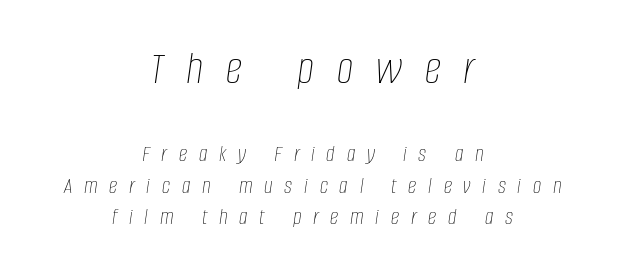
In terms of posture, this sample is oblique. The passage shown has open, widely tracked lettering throughout. The block of text has a typical density, with ordinary space between rows. The block sitting higher on the canvas is the one with enlarged characters.
